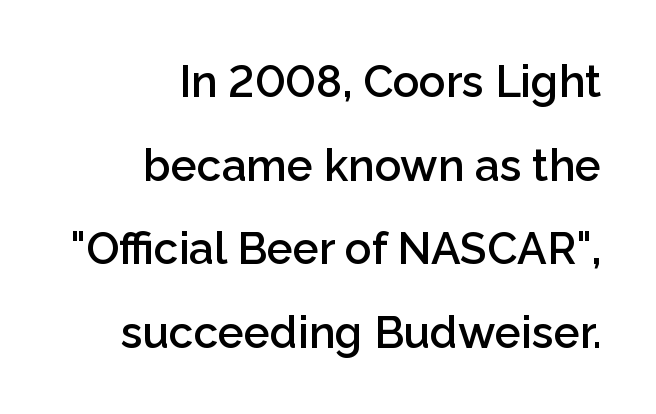
The image shows 44 px semibold sans-serif type, upright; set right-aligned, loose line spacing (1.9x), normal letter spacing, not underlined; low stroke contrast and a medium x-height.
